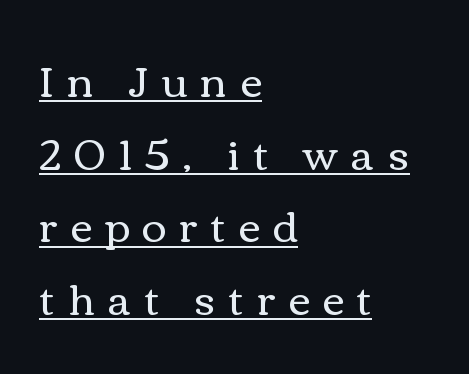
Underlined type. This rendering widens character spacing well past its baseline value. Is the block centered? No — it sits flush against the left margin. Is the stroke heavy? The answer is a plain regular-or-lighter. The face used here is proportionally spaced, like ordinary book or web type.
